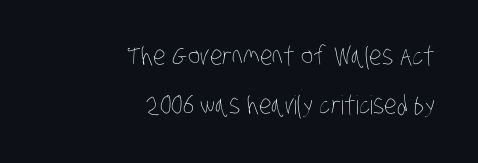
A bare baseline throughout the passage. The weight tops out at a normal text grade. The typesetter chose a ragged-left arrangement here. Default kerning and tracking; the words read as compact shapes.
